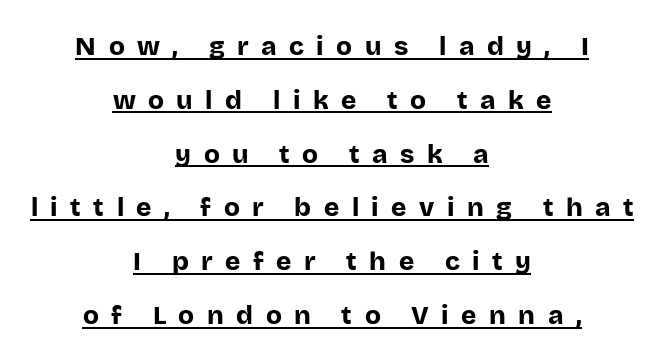
The designer dialed line spacing up above the default. These words are printed bold, with thick strokes throughout. Honestly, the underline is the first thing you notice here. Caption: expanded tracking, letters set apart.
